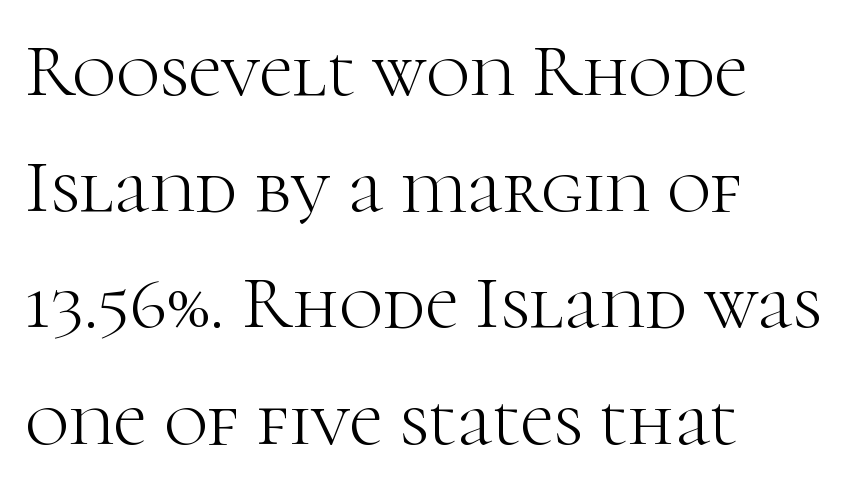
The image shows 75 px light serif type, upright; set left-aligned, normal line spacing (1.55x), normal letter spacing, not underlined; high stroke contrast and a medium x-height.
